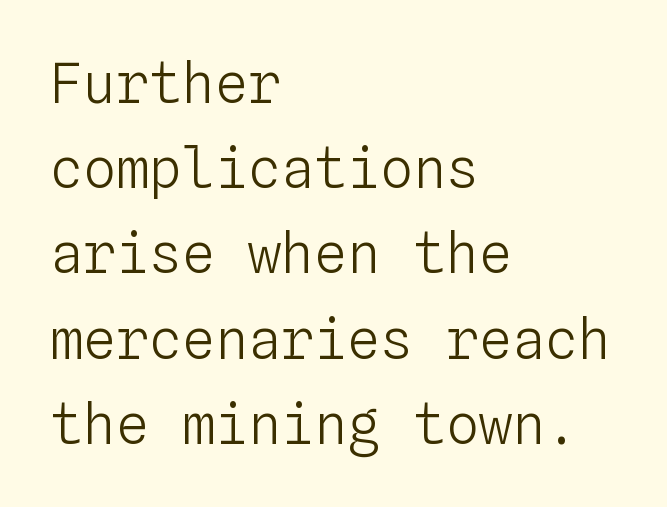
The image shows 55 px light type, upright, monospaced; set left-aligned, normal line spacing (1.55x), normal letter spacing, not underlined; low stroke contrast and a medium x-height.
